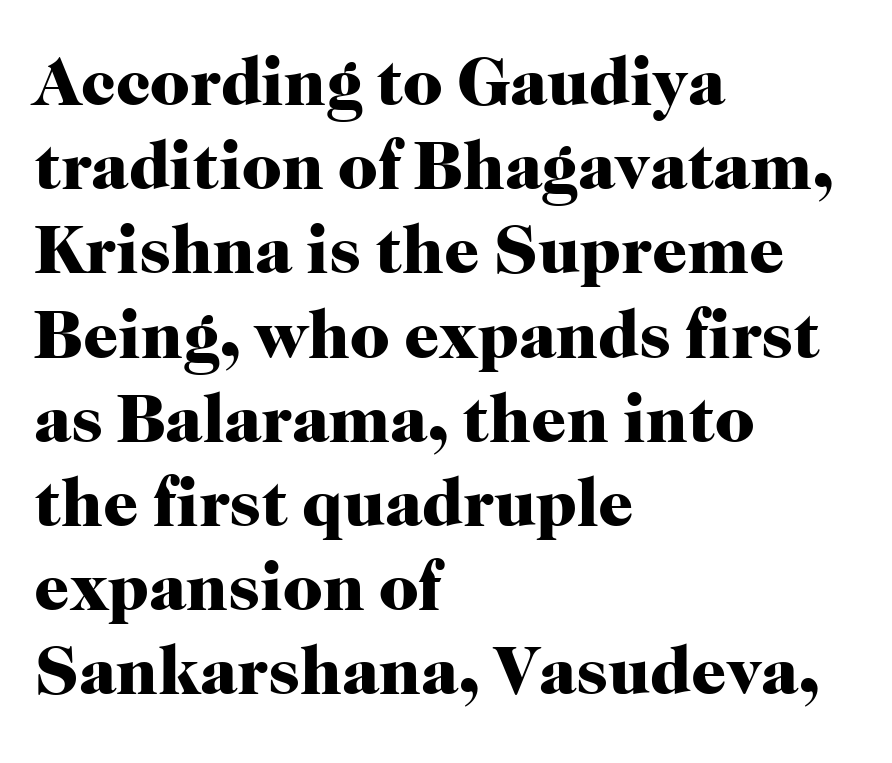
Q: Is the text bold? A: Yes.
Q: Is the text italic (slanted)? A: No, it is upright.
Q: Is the typeface a serif or a sans-serif typeface? A: Serif.
Q: Is the text underlined? A: No.
Q: How is the paragraph aligned? A: Left-aligned.
Q: Is the spacing between letters normal or unusually wide? A: Normal.
Q: Width (condensed, normal, or wide)? A: Normal.
Q: Stroke contrast? A: High.
Q: x-height? A: Medium.
Q: Monospaced? A: No.
